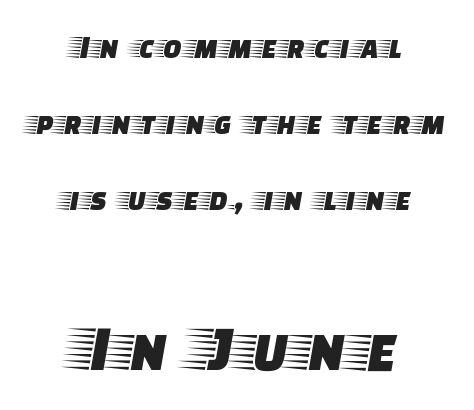
The image shows 67 px wide serif type; set centered, loose line spacing (2.24x), not underlined; the second (bottom) block is 1.97x larger; low stroke contrast and a large x-height.
